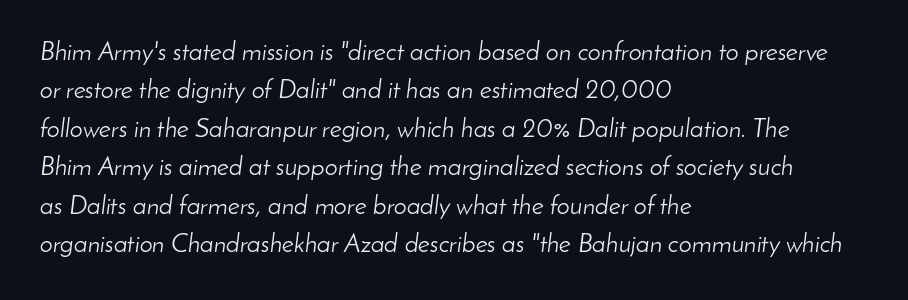
Q: Is the text bold? A: No.
Q: Is the text italic (slanted)? A: Yes, it leans right by about 8 degrees.
Q: Is the text underlined? A: No.
Q: How is the paragraph aligned? A: Left-aligned.
Q: Is the spacing between letters normal or unusually wide? A: Normal.
Q: Is the spacing between lines tight, normal or loose? A: Normal.
